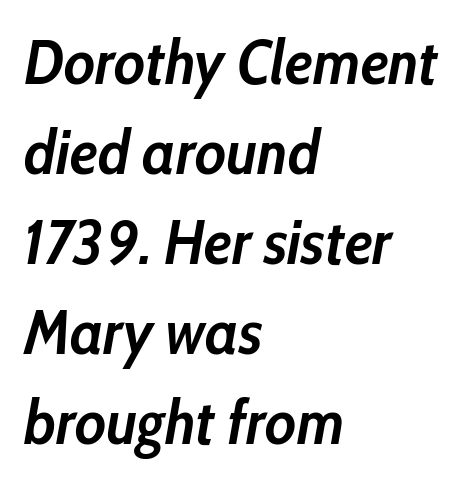
Tracking here is standard; glyphs follow each other at the usual distance. The baseline area is clear. This sample has the flowing, uneven cadence of proportional lettering. Style check: oblique.
